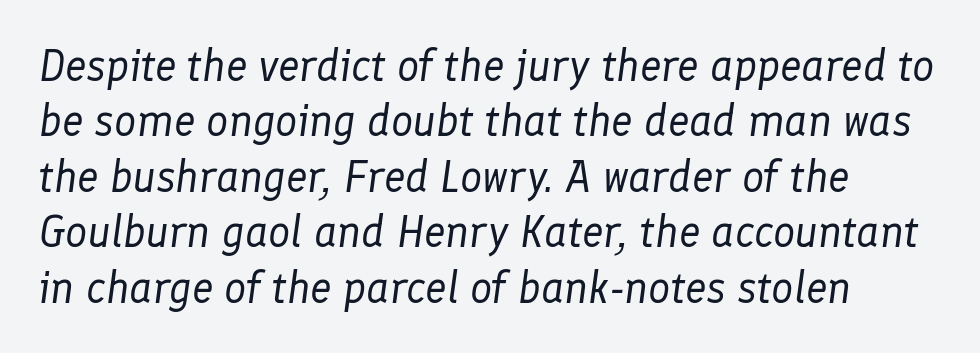
Q: Is the text bold? A: No.
Q: Is the text italic (slanted)? A: Yes, it leans right by about 8 degrees.
Q: Is the text underlined? A: No.
Q: How is the paragraph aligned? A: Left-aligned.
Q: Is the spacing between letters normal or unusually wide? A: Normal.
Q: Is the spacing between lines tight, normal or loose? A: Normal.
Q: Width (condensed, normal, or wide)? A: Normal.
Q: Stroke contrast? A: Low.
Q: x-height? A: Medium.
Q: Monospaced? A: No.
